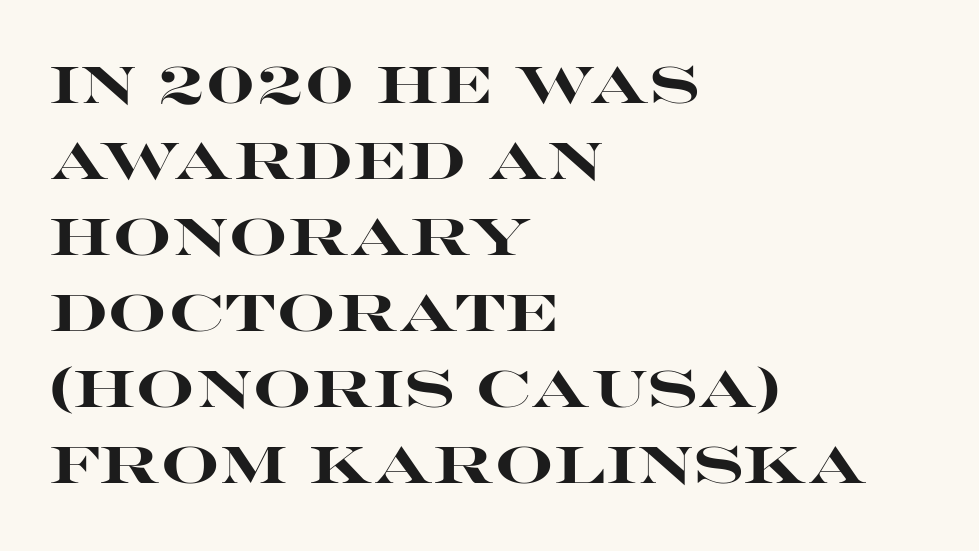
Think of a printed novel: that variable character pitch is what you see here. A full-strength bold gives these letters their thick strokes. The letterforms sit shoulder to shoulder at normal distance. In terms of posture, this sample is upright. In terms of leading, this rendering sits right in the middle. The string is rendered with underlining switched off.
